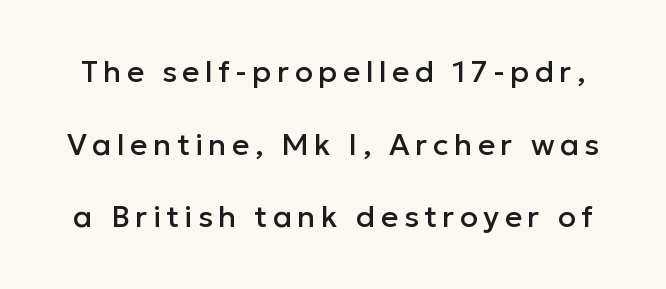
The image shows 30 px sans-serif type, upright; set loose line spacing (2.42x), not underlined; low stroke contrast and a medium x-height.
